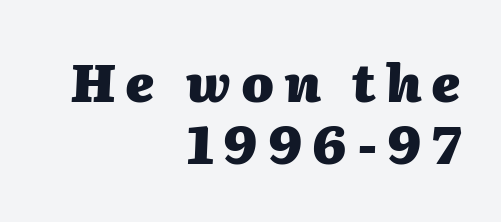
Q: Is the text bold? A: Yes.
Q: Is the text italic (slanted)? A: Yes, it leans right by about 2 degrees.
Q: Is the text underlined? A: No.
Q: How is the paragraph aligned? A: Right-aligned.
Q: Is the spacing between letters normal or unusually wide? A: Unusually wide.
Q: Width (condensed, normal, or wide)? A: Normal.
Q: Stroke contrast? A: Medium.
Q: x-height? A: Medium.
Q: Monospaced? A: No.
